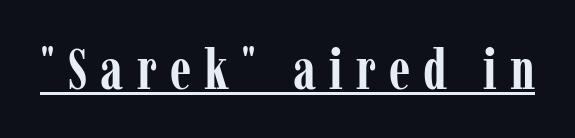
Q: Is the text bold? A: Yes.
Q: Is the text italic (slanted)? A: No, it is upright.
Q: Is the typeface a serif or a sans-serif typeface? A: Serif.
Q: Is the text underlined? A: Yes.
Q: Is the spacing between letters normal or unusually wide? A: Unusually wide.
Q: Width (condensed, normal, or wide)? A: Condensed.
Q: Stroke contrast? A: Low.
Q: x-height? A: Medium.
Q: Monospaced? A: No.
